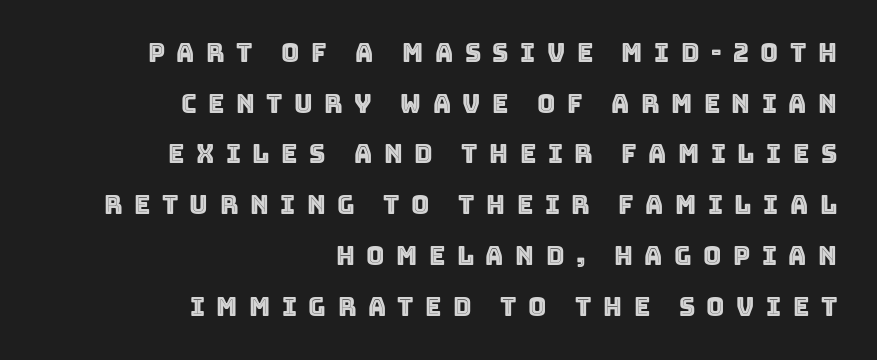
The image shows 25 px text type, upright; set right-aligned, loose line spacing (2.03x), unusually wide letter spacing (+0.46 em), not underlined.
